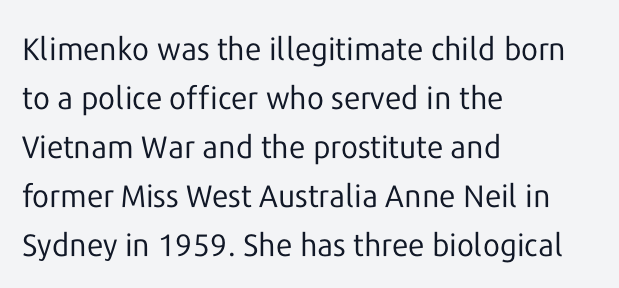
{"serif": "no", "italic": "no", "bold": "no", "weight": "regular", "width": "normal", "stroke_contrast": "low", "x_height": "medium", "monospaced": "no", "underline": "no", "align": "left", "line_spacing": "normal", "line_spacing_ratio": 1.58, "letter_spacing": "normal", "letter_spacing_em": 0.0, "glyph_px": 31}
